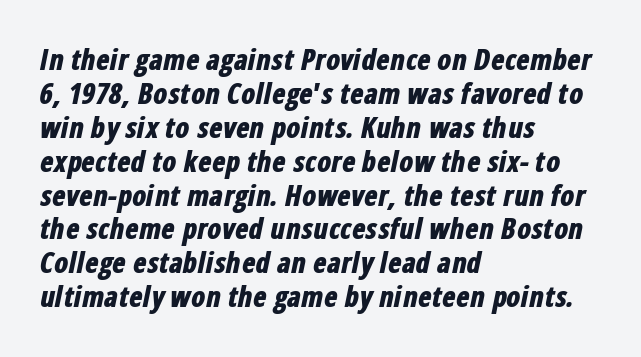
The image shows 28 px bold, condensed type, italic (leaning right); set left-aligned, line spacing 1.21x, normal letter spacing, not underlined; low stroke contrast and a medium x-height.
